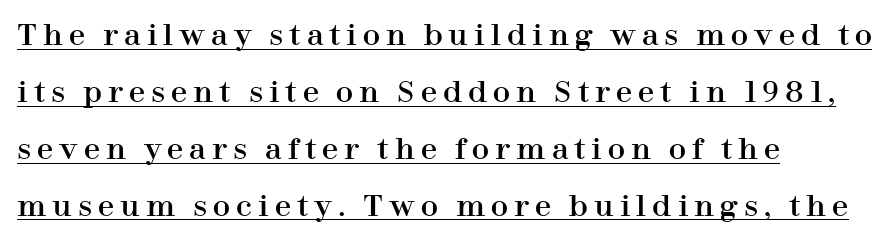
{"serif": "yes", "italic": "no", "width": "normal", "stroke_contrast": "high", "x_height": "medium", "monospaced": "no", "underline": "yes", "align": "left", "line_spacing": "loose", "line_spacing_ratio": 1.96, "letter_spacing": "wide", "letter_spacing_em": 0.21, "glyph_px": 29}
